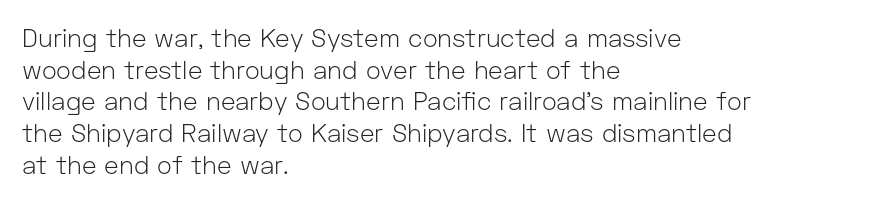
The image shows 25 px text type, upright; set left-aligned, normal line spacing (1.27x), normal letter spacing, not underlined.
